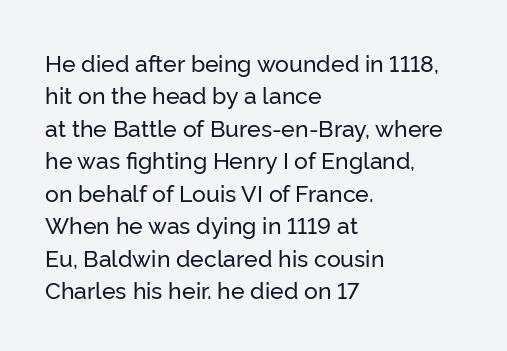
Q: Is the text italic (slanted)? A: No, it is upright.
Q: Is the text underlined? A: No.
Q: How is the paragraph aligned? A: Left-aligned.
Q: Is the spacing between letters normal or unusually wide? A: Normal.
Q: Is the spacing between lines tight, normal or loose? A: Normal.
